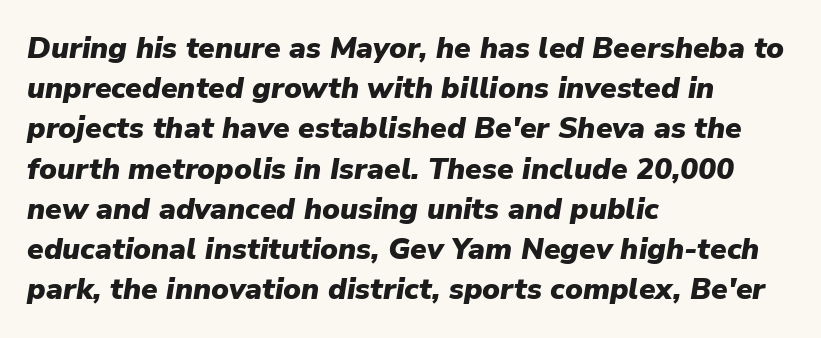
Q: Is the text bold? A: Yes.
Q: Is the text italic (slanted)? A: Yes, it leans right by about 9 degrees.
Q: Is the text underlined? A: No.
Q: How is the paragraph aligned? A: Left-aligned.
Q: Is the spacing between letters normal or unusually wide? A: Normal.
Q: Is the spacing between lines tight, normal or loose? A: Normal.
Q: Width (condensed, normal, or wide)? A: Normal.
Q: Stroke contrast? A: Low.
Q: x-height? A: Medium.
Q: Monospaced? A: No.
